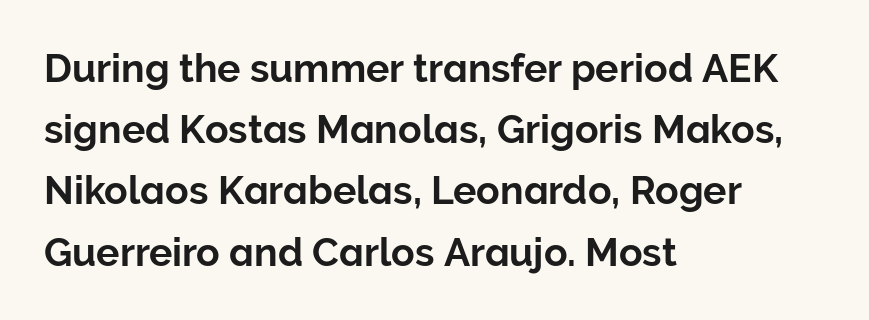
The image shows 39 px sans-serif type, upright; set left-aligned, normal line spacing (1.57x), normal letter spacing, not underlined; low stroke contrast and a medium x-height.
